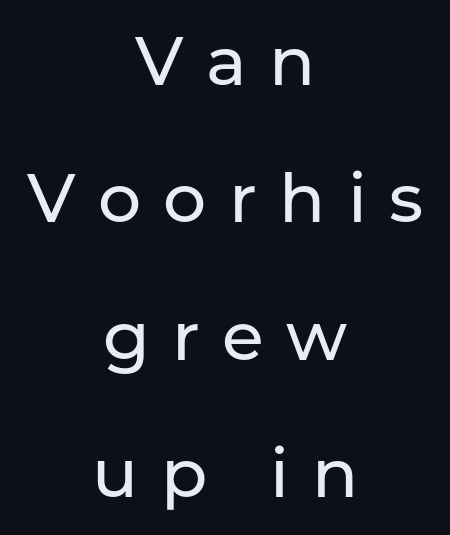
{"serif": "no", "italic": "no", "width": "normal", "stroke_contrast": "low", "x_height": "medium", "monospaced": "no", "underline": "no", "align": "center", "line_spacing": "loose", "line_spacing_ratio": 2.02, "letter_spacing": "wide", "letter_spacing_em": 0.33, "glyph_px": 68}
